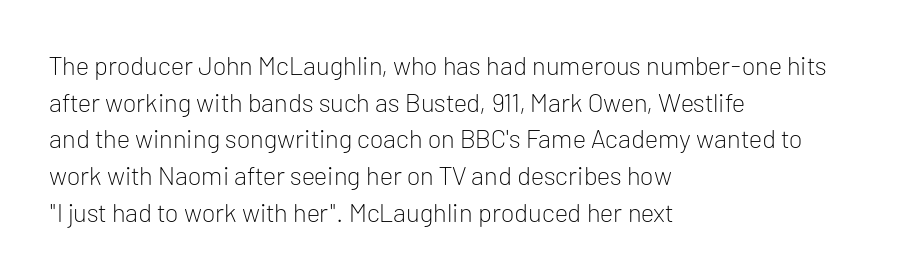
In CSS terms this would be text-align: left. The words here are not underlined. The font is comparable to plain body text, perhaps lighter. Every character sits straight up, as roman type does. The vertical gap from one line to the next is medium. Compared with typical body copy, the letter spacing here is the same.
